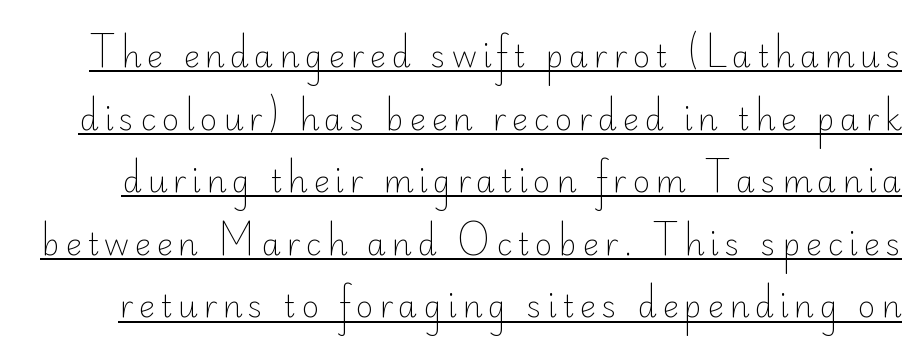
The image shows 31 px light sans-serif type, upright; set loose line spacing (2.02x), underlined; low stroke contrast and a small x-height.
